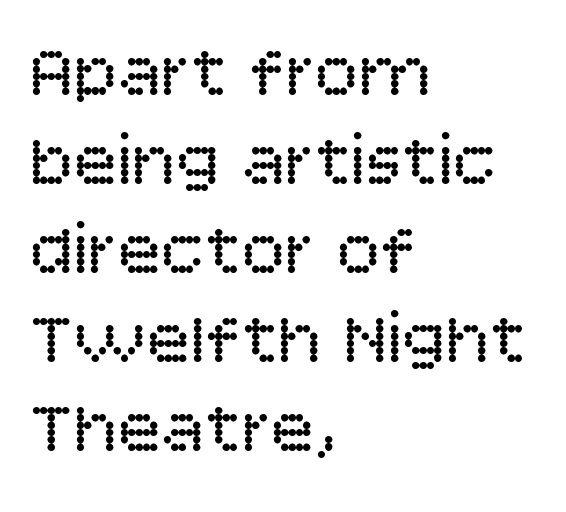
{"serif": "no", "italic": "no", "bold": "no", "weight": "regular", "width": "normal", "stroke_contrast": "low", "x_height": "large", "monospaced": "no", "underline": "no", "align": "left", "line_spacing_ratio": 1.22, "letter_spacing": "normal", "letter_spacing_em": 0.0, "glyph_px": 73}
